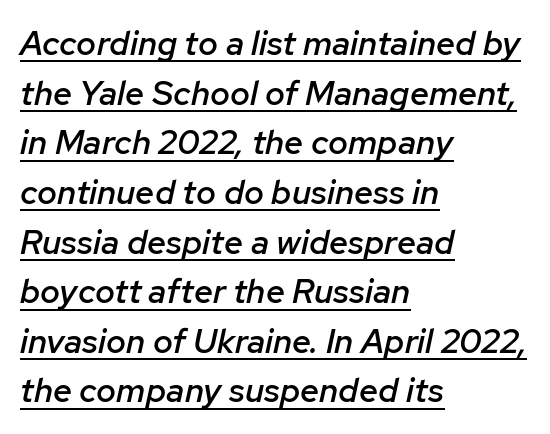
Every letter is mildly thick-stroked: semibold rather than bold. Compared with ordinary roman type, these characters are visibly tilted. Does a line run under the words? Yes, clearly. You could not count columns in this text — the font is proportionally spaced.
